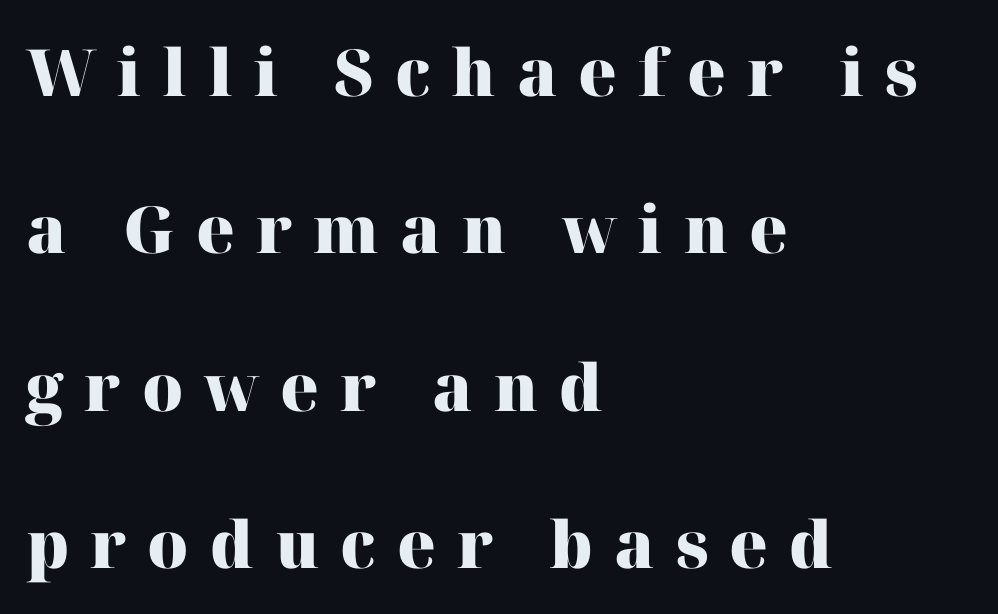
Students, this is bold: see how much ink each stroke carries. Type style note: has serifs. The face used here is rendered with a markedly widened letterfit. Do the characters align in a grid? No, the font is proportional. Just letters on the line, the space beneath them empty.
